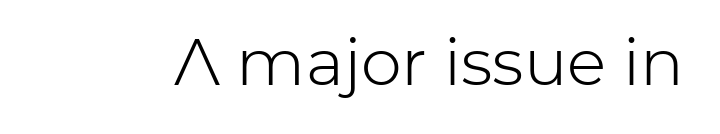
{"serif": "no", "italic": "no", "bold": "no", "weight": "light", "width": "normal", "stroke_contrast": "low", "x_height": "medium", "monospaced": "no", "underline": "no", "letter_spacing": "normal", "letter_spacing_em": 0.0, "glyph_px": 65}
